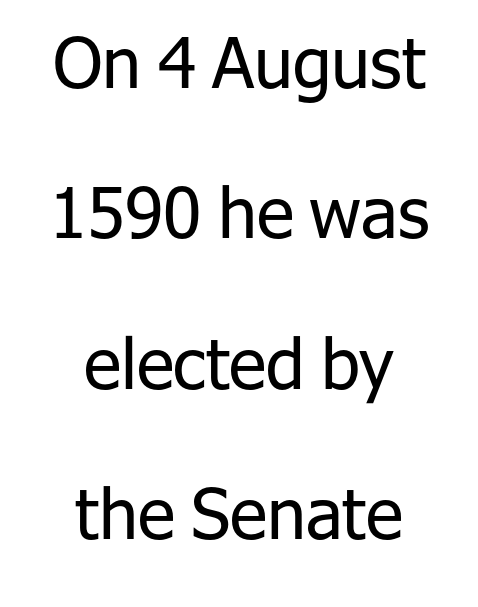
No letter is thick-stroked: the sample isn't bold. The paragraph shown floats in the horizontal middle. The lettering stays uniformly vertical, giving the passage a roman look. The vertical gap from one line to the next is large.
